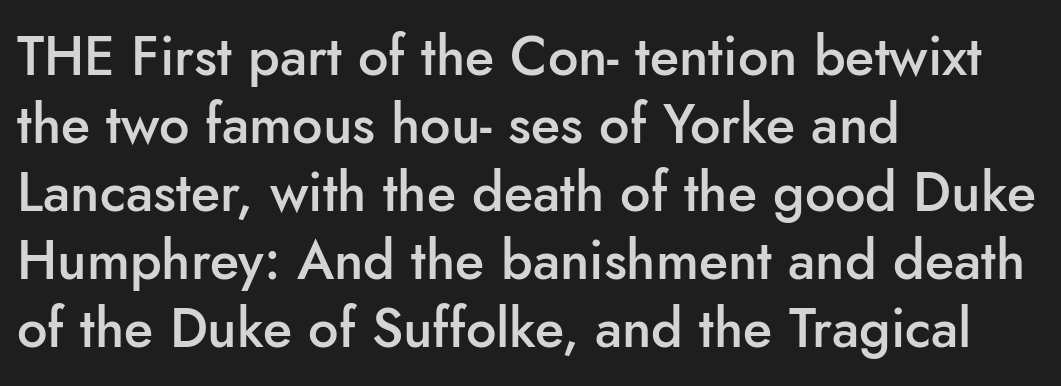
The image shows 54 px semibold sans-serif type, upright; set left-aligned, normal line spacing (1.26x), normal letter spacing, not underlined; low stroke contrast and a small x-height.
